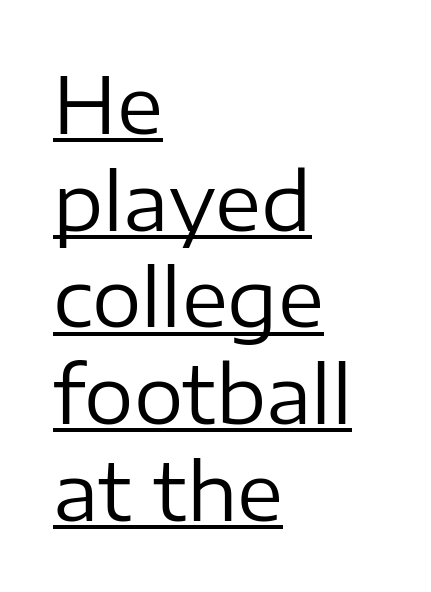
Caption: multi-line text, flush left, ragged right. Rendered with straight, roman letterforms. Inter-character spacing is left at the font's built-in metrics. Proportional: the letters do not fall into vertical columns. Stroke mass is kept to a normal reading level or below. The sample's only ornament is a line tracing under the words.
